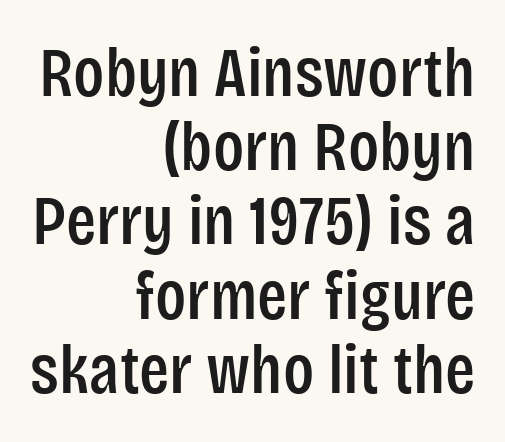
{"serif": "no", "italic": "no", "width": "condensed", "stroke_contrast": "low", "x_height": "large", "monospaced": "no", "underline": "no", "align": "right", "line_spacing": "tight", "line_spacing_ratio": 1.06, "letter_spacing": "normal", "letter_spacing_em": 0.0, "glyph_px": 70}
